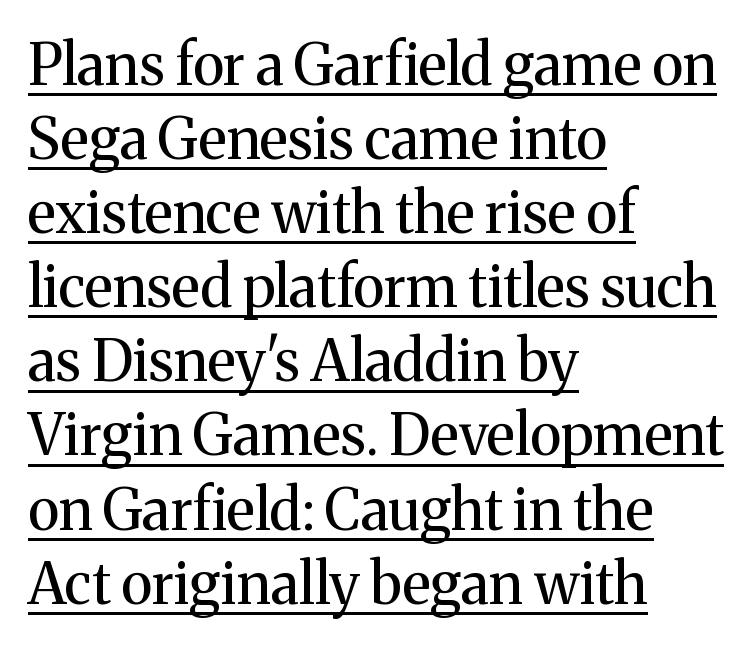
Q: Is the text bold? A: No.
Q: Is the text italic (slanted)? A: No, it is upright.
Q: Is the typeface a serif or a sans-serif typeface? A: Serif.
Q: Is the text underlined? A: Yes.
Q: How is the paragraph aligned? A: Left-aligned.
Q: Is the spacing between letters normal or unusually wide? A: Normal.
Q: Is the spacing between lines tight, normal or loose? A: Normal.
Q: Width (condensed, normal, or wide)? A: Normal.
Q: Stroke contrast? A: Medium.
Q: x-height? A: Medium.
Q: Monospaced? A: No.
